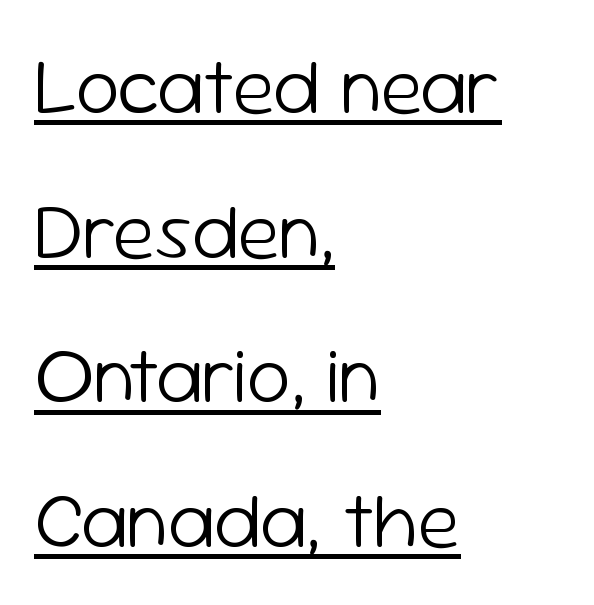
Q: Is the text bold? A: No.
Q: Is the text italic (slanted)? A: No, it is upright.
Q: Is the typeface a serif or a sans-serif typeface? A: Sans-serif.
Q: Is the text underlined? A: Yes.
Q: How is the paragraph aligned? A: Left-aligned.
Q: Is the spacing between letters normal or unusually wide? A: Normal.
Q: Width (condensed, normal, or wide)? A: Normal.
Q: Stroke contrast? A: Low.
Q: x-height? A: Medium.
Q: Monospaced? A: No.
